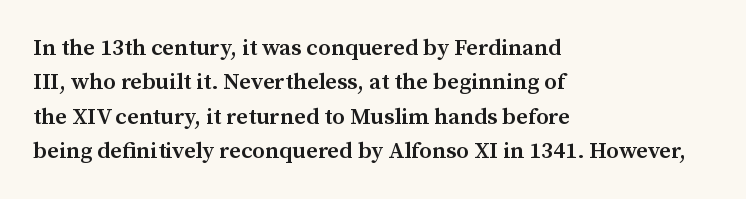
Q: Is the text bold? A: Semi-bold.
Q: Is the text italic (slanted)? A: No, it is upright.
Q: Is the text underlined? A: No.
Q: How is the paragraph aligned? A: Left-aligned.
Q: Is the spacing between letters normal or unusually wide? A: Normal.
Q: Is the spacing between lines tight, normal or loose? A: Normal.
